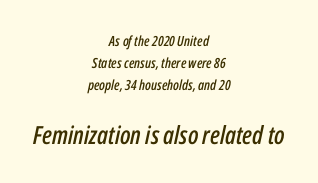
{"italic": "yes", "lean": "right", "slant_degrees": 12, "underline": "no", "align": "center", "line_spacing": "normal", "line_spacing_ratio": 1.57, "letter_spacing": "normal", "letter_spacing_em": 0.0, "larger_block": "second", "size_ratio": 1.79, "glyph_px": 25}
